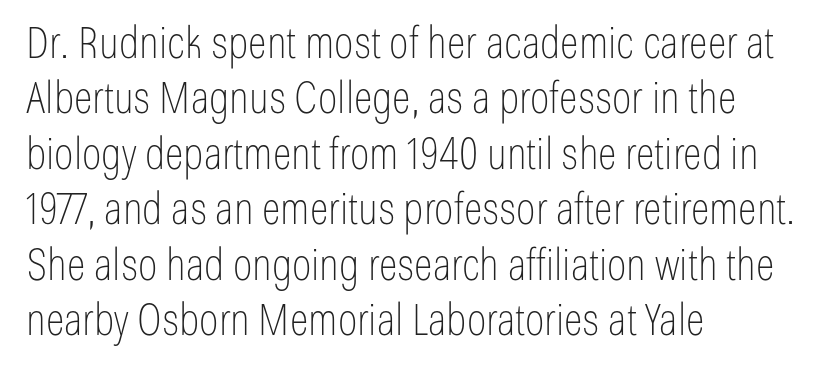
{"serif": "no", "italic": "no", "bold": "no", "weight": "thin", "width": "condensed", "stroke_contrast": "low", "x_height": "medium", "monospaced": "no", "underline": "no", "align": "left", "line_spacing": "normal", "line_spacing_ratio": 1.26, "letter_spacing": "normal", "letter_spacing_em": 0.0, "glyph_px": 44}
